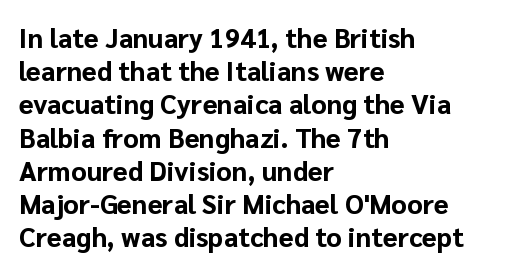
Q: Is the text bold? A: Yes.
Q: Is the text italic (slanted)? A: No, it is upright.
Q: Is the text underlined? A: No.
Q: How is the paragraph aligned? A: Left-aligned.
Q: Is the spacing between letters normal or unusually wide? A: Normal.
